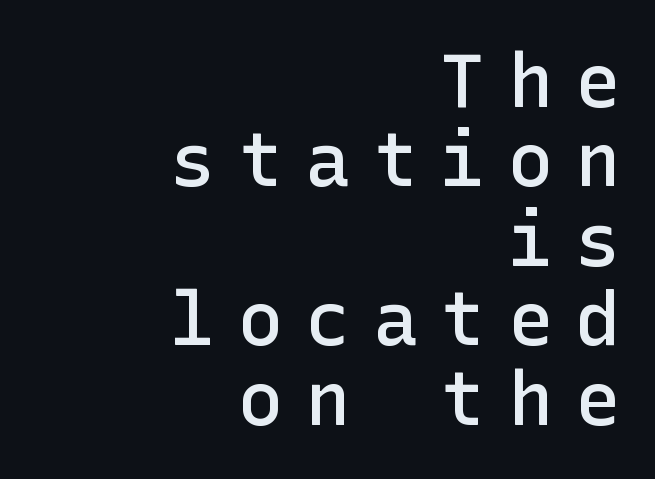
{"serif": "no", "italic": "no", "bold": "semi", "weight": "semibold", "width": "normal", "stroke_contrast": "low", "x_height": "medium", "underline": "no", "align": "right", "line_spacing": "tight", "line_spacing_ratio": 1.06, "letter_spacing": "wide", "letter_spacing_em": 0.3, "glyph_px": 75}
